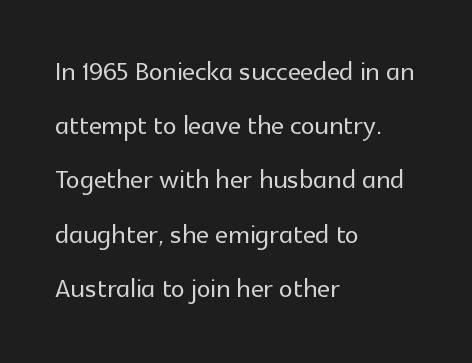
Where is the straight margin? On the left. Vertical strokes here are truly vertical. Here the designer chose a conventional face with non-uniform glyph widths. Rule under the text: the space is simply empty. What stands out about the letter spacing? Nothing — it is the standard amount. In terms of leading, this rendering sits right in the middle.
